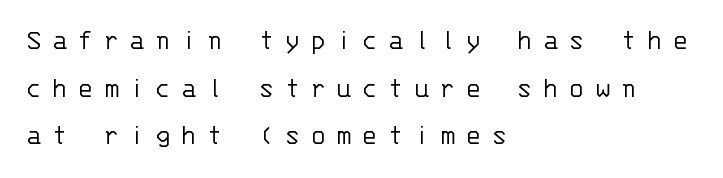
This is roman type, the default non-slanted kind. These lines are rendered in a fixed-pitch font. Compared with typical body copy, the letter spacing here is much looser. The designer went with a sans here, leaving each stem footless.
